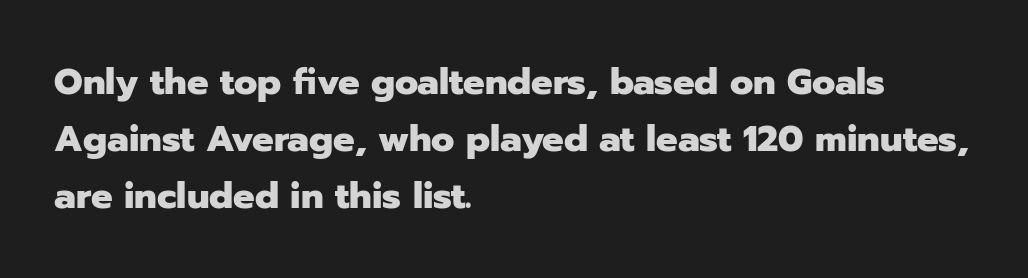
Spacing verdict: proportional, widths tailored to each character. The gap between lines stays unmarked. The compositor pushed each line to the left boundary. This rendering employs a face without finishing strokes, i.e., a sans-serif. Tracking here is standard; glyphs follow each other at the usual distance.
